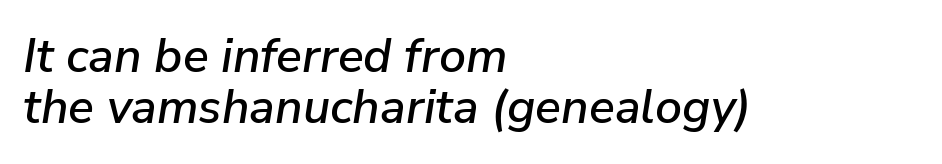
{"italic": "yes", "lean": "right", "slant_degrees": 9, "width": "normal", "stroke_contrast": "low", "x_height": "medium", "monospaced": "no", "underline": "no", "align": "left", "line_spacing": "tight", "line_spacing_ratio": 1.07, "letter_spacing": "normal", "letter_spacing_em": 0.0, "glyph_px": 48}
